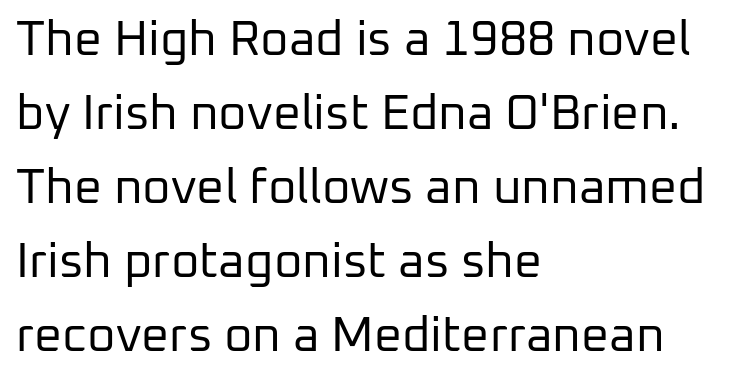
The lines sit at an ordinary, default distance from one another. Students, note that the glyphs here touch the page at normal intervals. One-word summary of the alignment: left. Heaviness? Minimal to ordinary, like unemphasized prose.
